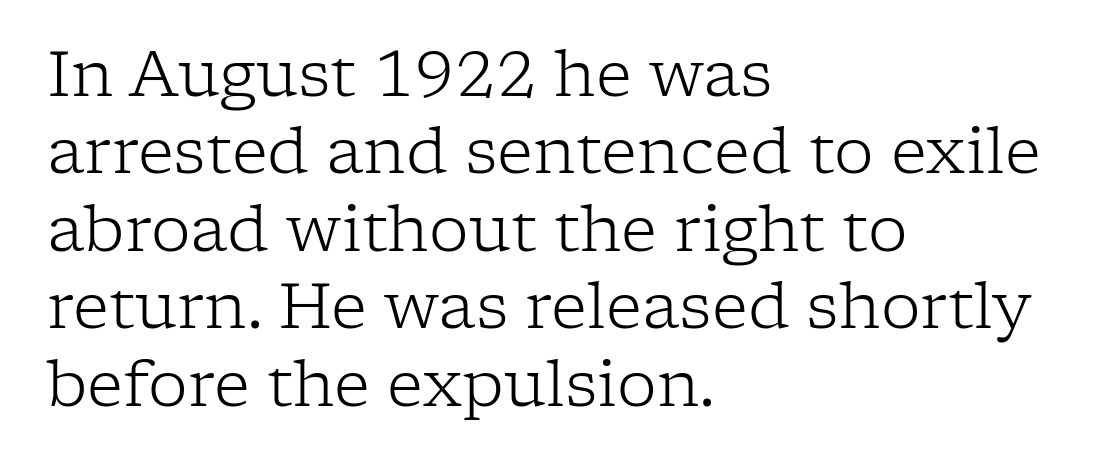
Q: Is the text bold? A: No.
Q: Is the text italic (slanted)? A: No, it is upright.
Q: Is the typeface a serif or a sans-serif typeface? A: Serif.
Q: Is the text underlined? A: No.
Q: How is the paragraph aligned? A: Left-aligned.
Q: Is the spacing between letters normal or unusually wide? A: Normal.
Q: Width (condensed, normal, or wide)? A: Normal.
Q: Stroke contrast? A: Low.
Q: x-height? A: Medium.
Q: Monospaced? A: No.
